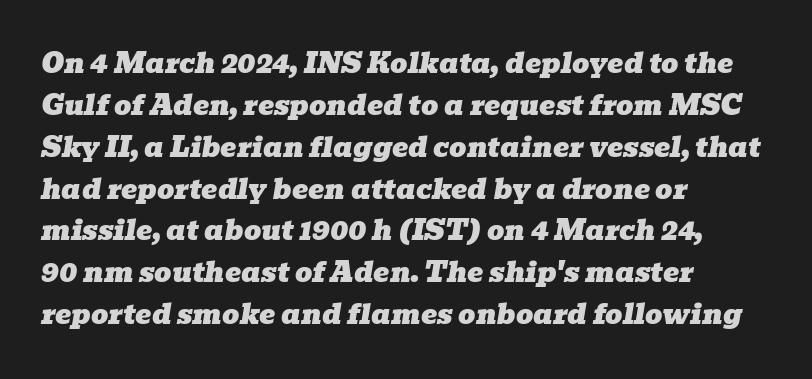
{"italic": "yes", "lean": "right", "slant_degrees": 10, "underline": "no", "align": "left", "line_spacing": "normal", "line_spacing_ratio": 1.55, "letter_spacing": "normal", "letter_spacing_em": 0.0, "glyph_px": 27}
